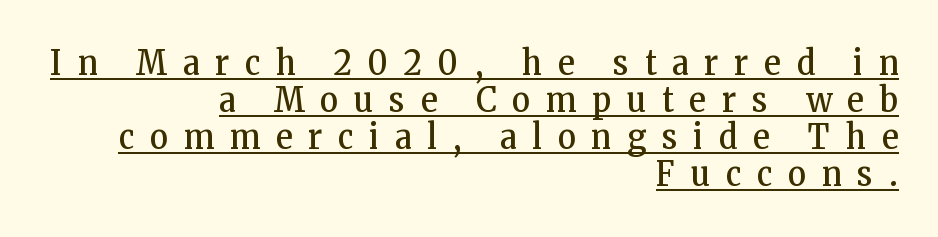
{"serif": "yes", "italic": "no", "bold": "no", "weight": "regular", "width": "condensed", "stroke_contrast": "low", "x_height": "medium", "monospaced": "no", "underline": "yes", "align": "right", "line_spacing": "tight", "line_spacing_ratio": 1.06, "letter_spacing": "wide", "letter_spacing_em": 0.46, "glyph_px": 35}
